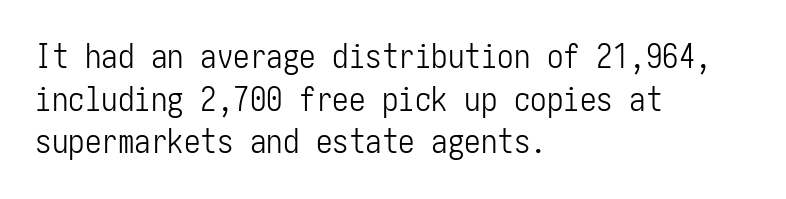
Q: Is the text bold? A: No.
Q: Is the text italic (slanted)? A: No, it is upright.
Q: Is the typeface a serif or a sans-serif typeface? A: Sans-serif.
Q: Is the text underlined? A: No.
Q: How is the paragraph aligned? A: Left-aligned.
Q: Is the spacing between letters normal or unusually wide? A: Normal.
Q: Is the spacing between lines tight, normal or loose? A: Normal.
Q: Width (condensed, normal, or wide)? A: Condensed.
Q: Stroke contrast? A: Low.
Q: x-height? A: Medium.
